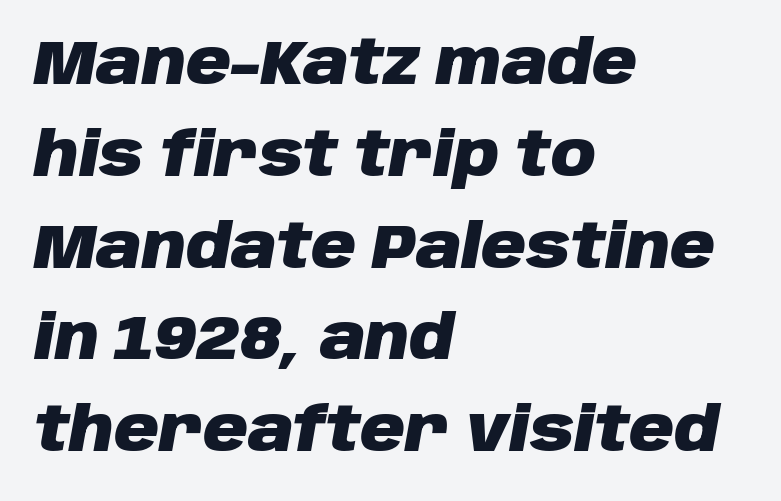
{"italic": "yes", "lean": "right", "slant_degrees": 10, "bold": "yes", "weight": "heavy", "width": "normal", "stroke_contrast": "low", "x_height": "large", "monospaced": "no", "underline": "no", "align": "left", "line_spacing": "normal", "line_spacing_ratio": 1.48, "letter_spacing": "normal", "letter_spacing_em": 0.0, "glyph_px": 62}
